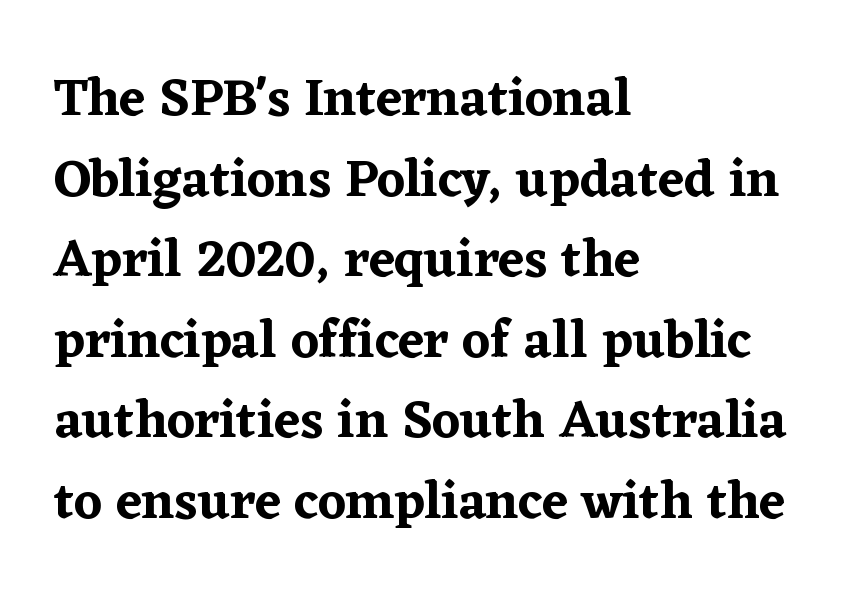
Is this a sans? No — the strokes have serifs. Does the copy run flush right? No — it runs flush left. One glance says typical: line gaps are just what's usual. This is roman type, the default non-slanted kind. The area under the type is left untouched.
